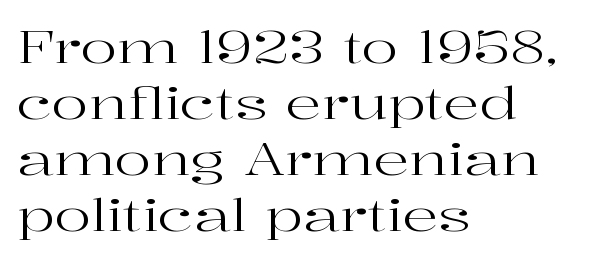
Glyph-to-glyph distance matches everyday printed text. Think of a printed novel: that variable character pitch is what you see here. Look at the bottom of the vertical strokes: they flare into serifs here. The axis of the letterforms is exactly vertical. The font sits on the lighter half of the weight spectrum, regular included.
